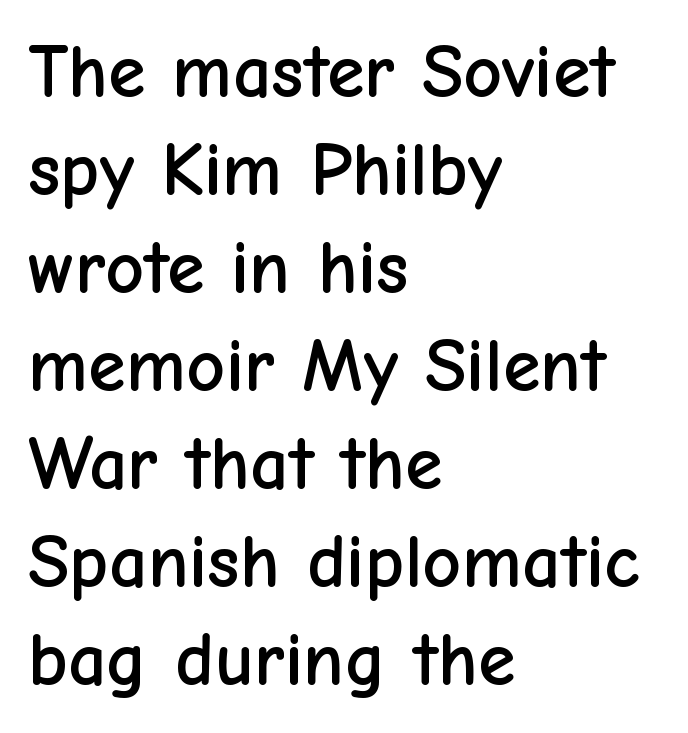
{"serif": "no", "italic": "no", "width": "normal", "stroke_contrast": "low", "x_height": "medium", "monospaced": "no", "underline": "no", "align": "left", "line_spacing": "normal", "line_spacing_ratio": 1.29, "letter_spacing": "normal", "letter_spacing_em": 0.0, "glyph_px": 76}
